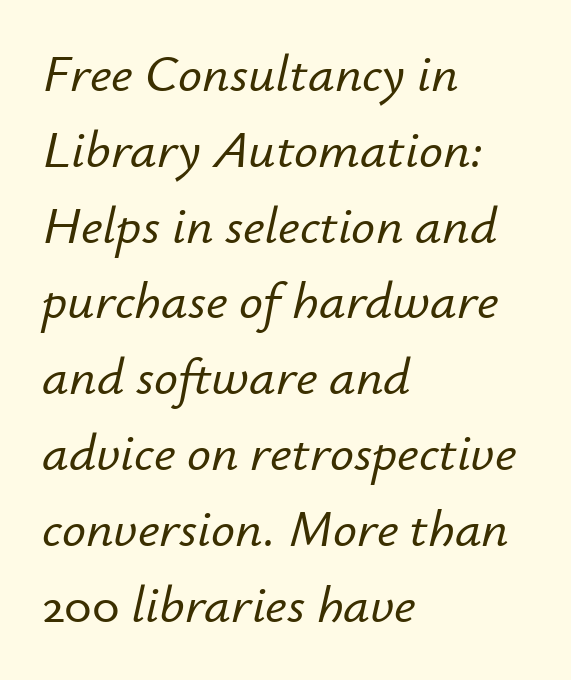
{"italic": "yes", "lean": "right", "slant_degrees": 12, "width": "normal", "stroke_contrast": "low", "x_height": "small", "monospaced": "no", "underline": "no", "align": "left", "line_spacing": "normal", "line_spacing_ratio": 1.43, "letter_spacing": "normal", "letter_spacing_em": 0.0, "glyph_px": 53}
